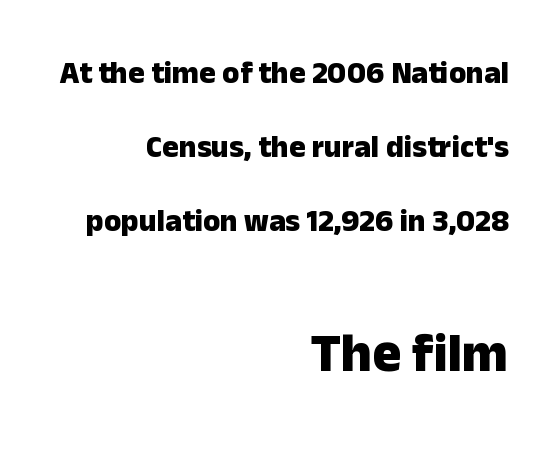
Q: Is the text bold? A: Yes.
Q: Is the text italic (slanted)? A: No, it is upright.
Q: Is the typeface a serif or a sans-serif typeface? A: Sans-serif.
Q: Is the text underlined? A: No.
Q: How is the paragraph aligned? A: Right-aligned.
Q: Is the spacing between letters normal or unusually wide? A: Normal.
Q: Is the spacing between lines tight, normal or loose? A: Loose.
Q: Which block of text is set in a larger size, the first (top) or the second (bottom)? A: The second (bottom) one.
Q: Width (condensed, normal, or wide)? A: Normal.
Q: Stroke contrast? A: Low.
Q: x-height? A: Medium.
Q: Monospaced? A: No.
